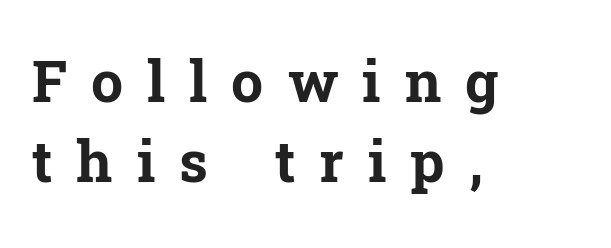
{"serif": "yes", "italic": "no", "bold": "yes", "weight": "bold", "width": "normal", "stroke_contrast": "low", "x_height": "medium", "monospaced": "no", "underline": "no", "align": "left", "line_spacing": "normal", "line_spacing_ratio": 1.4, "letter_spacing": "wide", "letter_spacing_em": 0.42, "glyph_px": 57}
